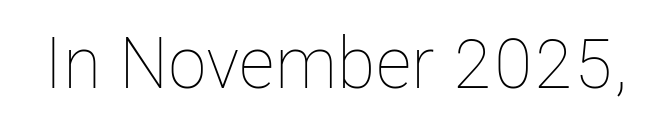
Q: Is the text bold? A: No.
Q: Is the text italic (slanted)? A: No, it is upright.
Q: Is the text underlined? A: No.
Q: Is the spacing between letters normal or unusually wide? A: Normal.
Q: Width (condensed, normal, or wide)? A: Condensed.
Q: Stroke contrast? A: Low.
Q: x-height? A: Medium.
Q: Monospaced? A: No.
